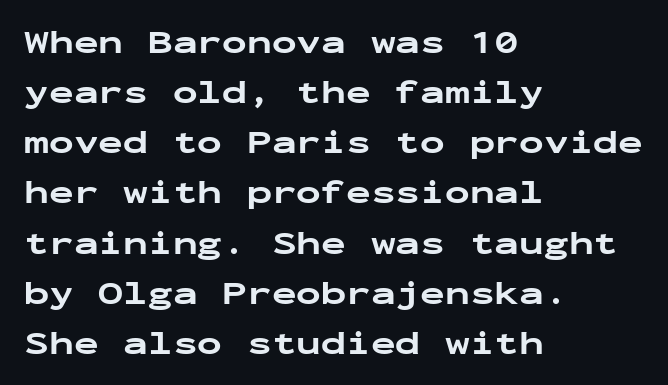
{"serif": "no", "italic": "no", "bold": "yes", "weight": "bold", "width": "wide", "stroke_contrast": "low", "x_height": "medium", "monospaced": "yes", "underline": "no", "align": "left", "line_spacing": "normal", "line_spacing_ratio": 1.52, "letter_spacing": "normal", "letter_spacing_em": 0.0, "glyph_px": 33}
